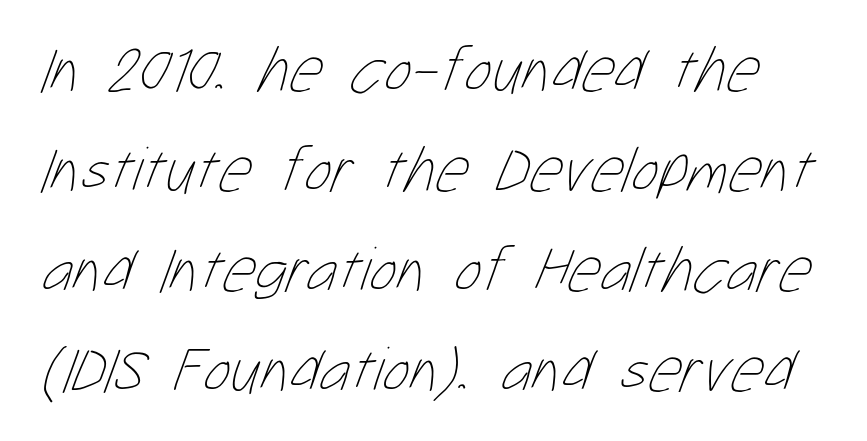
One glance says typical: line gaps are just what's usual. The gap between lines stays unmarked. The characters are drawn with everyday or finer stroke widths. The passage shown is typed in a proportional face where columns would drift. The line texture is even and compact thanks to regular tracking.
